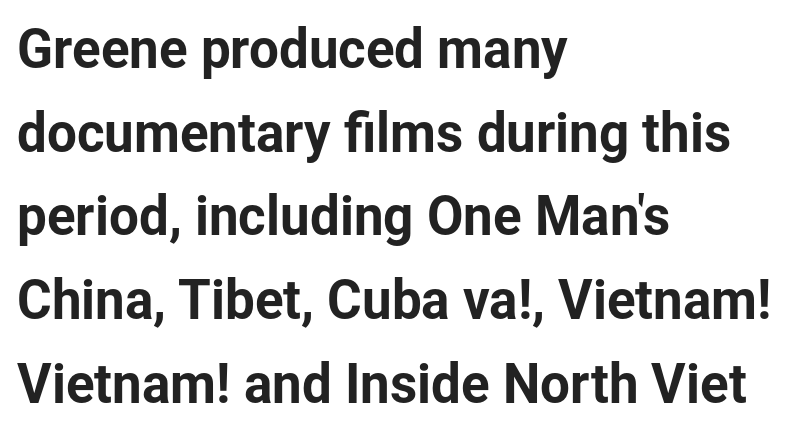
{"serif": "no", "italic": "no", "width": "normal", "stroke_contrast": "low", "x_height": "medium", "monospaced": "no", "underline": "no", "align": "left", "line_spacing": "normal", "line_spacing_ratio": 1.58, "letter_spacing": "normal", "letter_spacing_em": 0.0, "glyph_px": 53}
